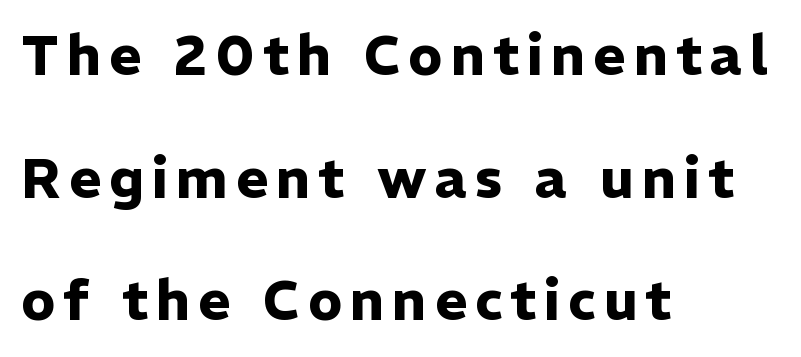
What kind of face is this? One without serifs — a sans. On the weight axis this lands at bold, roughly 700. Which margin do the lines hug? The left one — the right edge is uneven. Leading is clearly above the norm, producing a sparse column. The string is rendered with underlining switched off.
